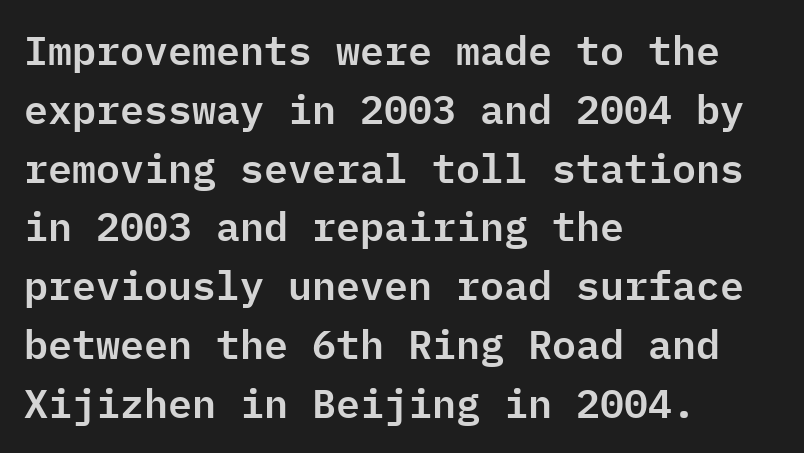
{"serif": "no", "italic": "no", "width": "normal", "stroke_contrast": "low", "x_height": "medium", "monospaced": "yes", "underline": "no", "align": "left", "line_spacing": "normal", "line_spacing_ratio": 1.47, "letter_spacing": "normal", "letter_spacing_em": 0.0, "glyph_px": 40}
